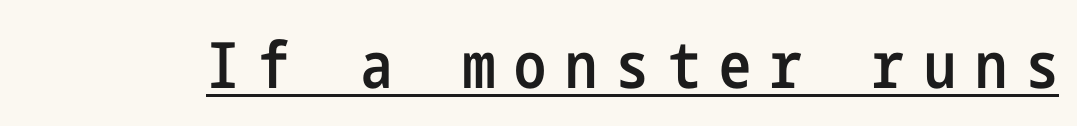
Q: Is the text bold? A: Semi-bold.
Q: Is the text italic (slanted)? A: No, it is upright.
Q: Is the typeface a serif or a sans-serif typeface? A: Sans-serif.
Q: Is the text underlined? A: Yes.
Q: Is the spacing between letters normal or unusually wide? A: Unusually wide.
Q: Width (condensed, normal, or wide)? A: Condensed.
Q: Stroke contrast? A: Low.
Q: x-height? A: Medium.
